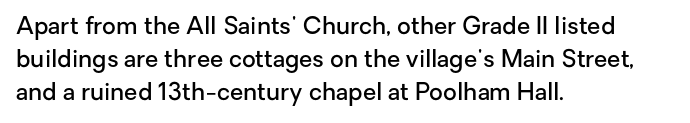
This rendering features lettering with no underline. Firm but not heavy-handed strokes: this text is semibold. Compared with typical body copy, the letter spacing here is the same. This sample is left-justified, so line endings fall wherever the words run out. Normally led — the rows are evenly, conventionally spaced.
